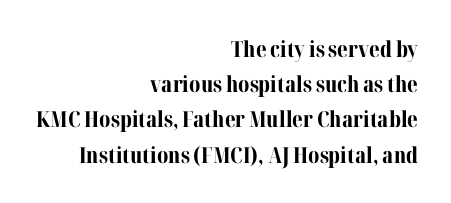
Nobody drew a line under any word here. The gaps between neighbouring characters are ordinary and unremarkable. Visually the block forms a straight wall on the right and a jagged coastline on the left. In terms of posture, this sample is upright. Leading matches the norm, producing a regular column.
